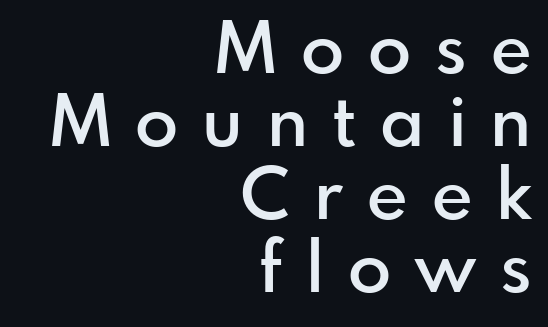
Q: Is the text bold? A: Semi-bold.
Q: Is the text italic (slanted)? A: No, it is upright.
Q: Is the typeface a serif or a sans-serif typeface? A: Sans-serif.
Q: Is the text underlined? A: No.
Q: How is the paragraph aligned? A: Right-aligned.
Q: Is the spacing between letters normal or unusually wide? A: Unusually wide.
Q: Is the spacing between lines tight, normal or loose? A: Tight.
Q: Width (condensed, normal, or wide)? A: Normal.
Q: Stroke contrast? A: Low.
Q: x-height? A: Small.
Q: Monospaced? A: No.
